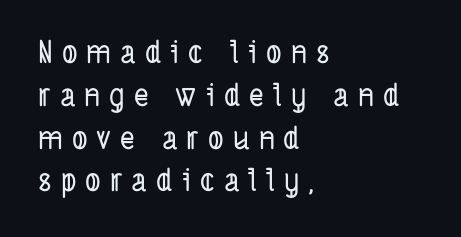
The image shows 31 px condensed sans-serif type; set left-aligned, normal line spacing (1.38x), unusually wide letter spacing (+0.29 em), not underlined; low stroke contrast and a medium x-height.
